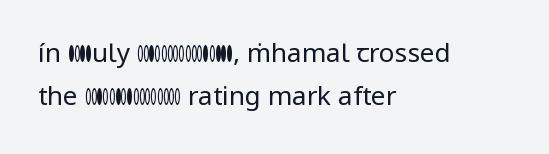
The image shows 26 px text type, upright; set left-aligned, normal line spacing (1.65x), normal letter spacing, not underlined.
